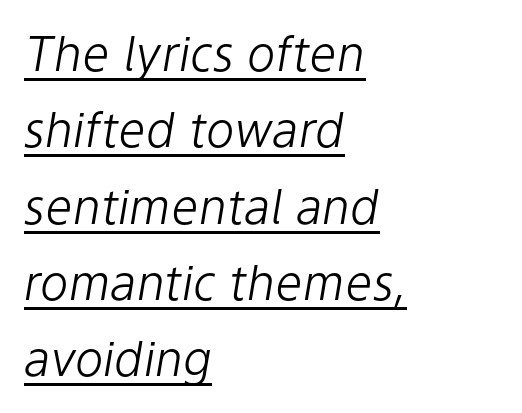
The image shows 48 px light type, italic (leaning right); set left-aligned, normal line spacing (1.59x), normal letter spacing, underlined; low stroke contrast and a medium x-height.
